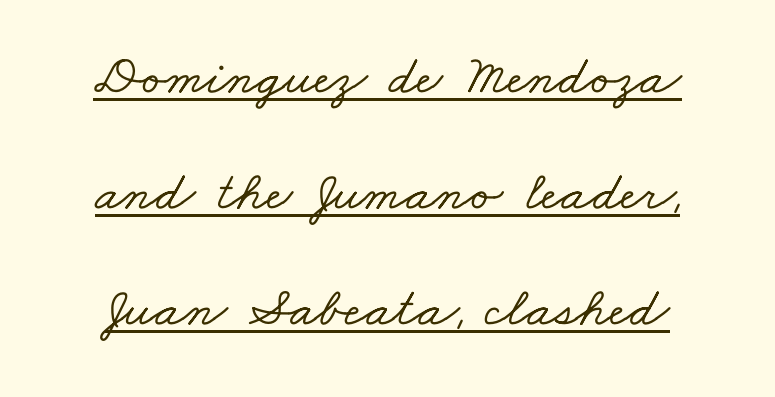
{"serif": "yes", "width": "wide", "stroke_contrast": "low", "x_height": "small", "monospaced": "no", "underline": "yes", "line_spacing": "loose", "line_spacing_ratio": 2.07, "letter_spacing": "normal", "letter_spacing_em": 0.0, "glyph_px": 56}
